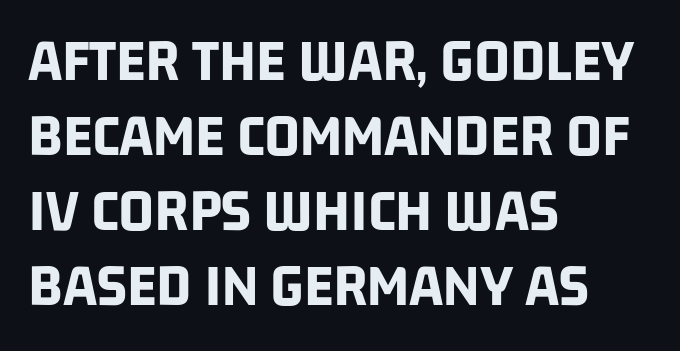
The image shows 62 px bold, condensed sans-serif type; set left-aligned, line spacing 1.21x, normal letter spacing, not underlined; low stroke contrast and a large x-height.
